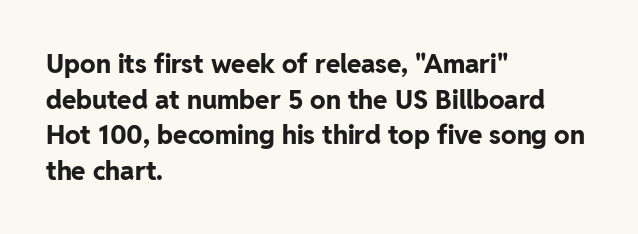
Q: Is the text bold? A: Yes.
Q: Is the text italic (slanted)? A: No, it is upright.
Q: Is the text underlined? A: No.
Q: How is the paragraph aligned? A: Left-aligned.
Q: Is the spacing between letters normal or unusually wide? A: Normal.
Q: Is the spacing between lines tight, normal or loose? A: Normal.
